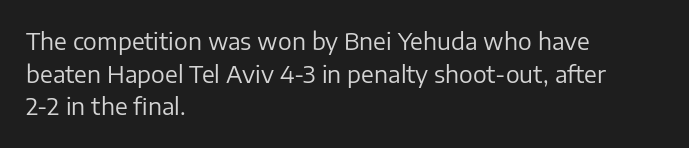
Q: Is the text bold? A: No.
Q: Is the text italic (slanted)? A: No, it is upright.
Q: Is the text underlined? A: No.
Q: How is the paragraph aligned? A: Left-aligned.
Q: Is the spacing between letters normal or unusually wide? A: Normal.
Q: Is the spacing between lines tight, normal or loose? A: Normal.
